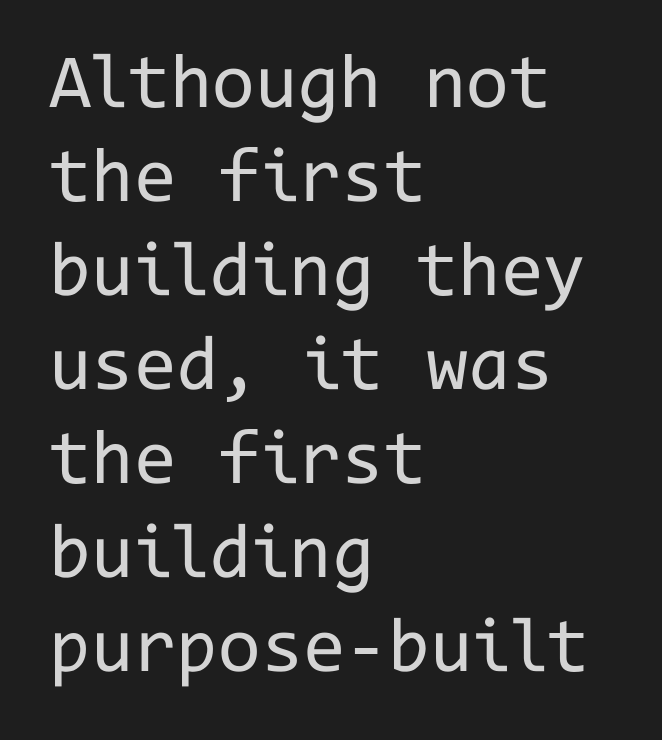
How are the letters spaced? Ordinarily, with no added tracking. Check where the strokes stop: nothing finishes them off — pure sans. A student would call this left alignment; a typographer would say flush left, rag right. Weight: in the light-to-regular range. Do the letters lean? They stand straight.
